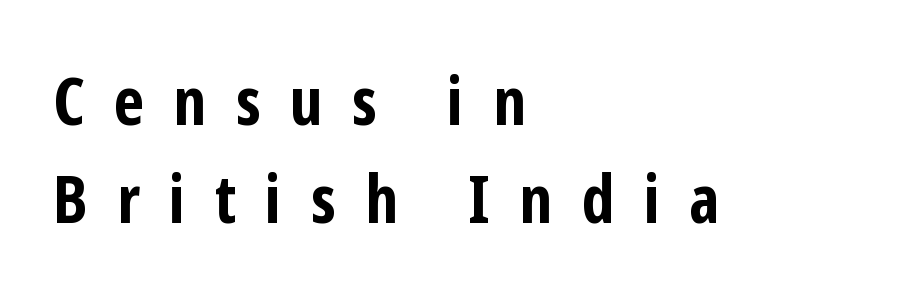
No italicization has been applied; the sample stays upright. This rendering employs a face without finishing strokes, i.e., a sans-serif. Is the block centered? No — it sits flush against the left margin. Words appear elongated and porous because spacing is wide. Glance below the letters and you will spot only blank space.
